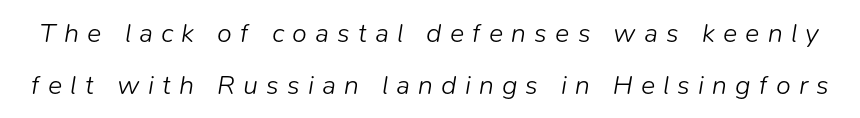
Q: Is the text bold? A: No.
Q: Is the text italic (slanted)? A: Yes, it leans right by about 9 degrees.
Q: Is the text underlined? A: No.
Q: Is the spacing between letters normal or unusually wide? A: Unusually wide.
Q: Is the spacing between lines tight, normal or loose? A: Loose.
